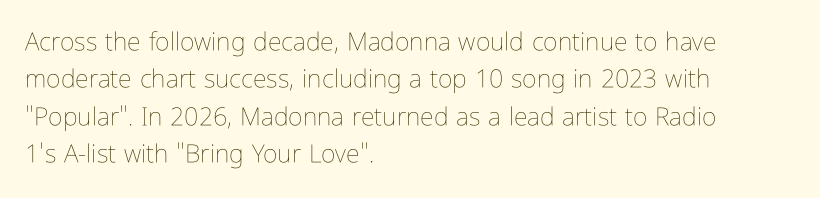
In CSS terms this would be text-align: left. Descenders are the only things crossing below the line. One glance says typical: line gaps are just what's usual. This is the regular roman posture of the typeface.
